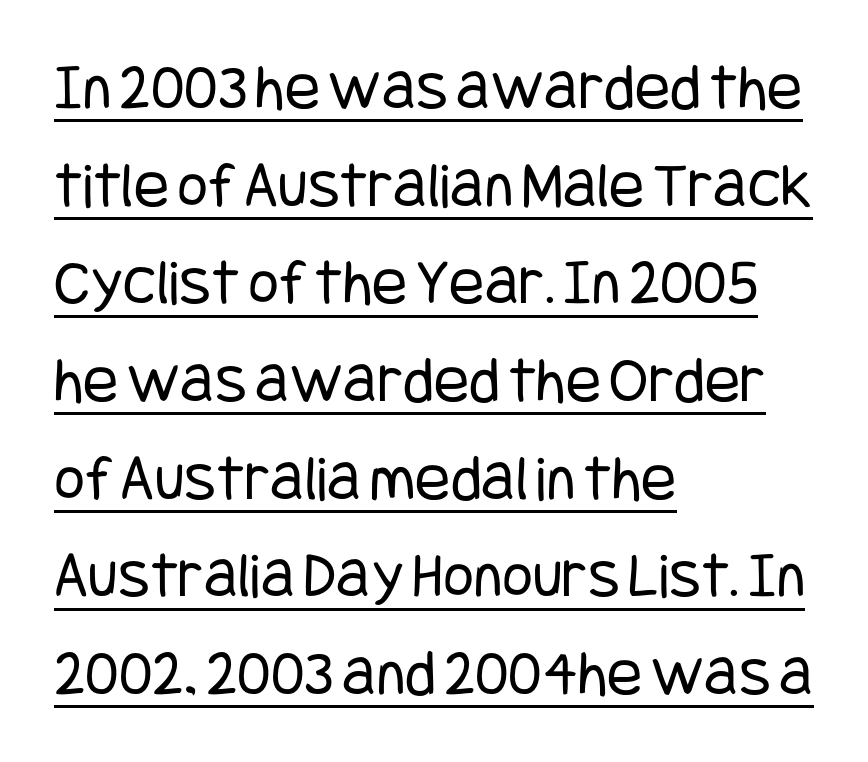
Honestly, the letter spacing is just normal — you wouldn't notice it. Somebody hit Ctrl+U on this one — the words are underlined. The paragraph has a hard left edge and a soft right edge. Whoever set this chose a conventional vertical rhythm. The typeface has the unassuming heft of standard copy or less. This is roman type, the default non-slanted kind.
